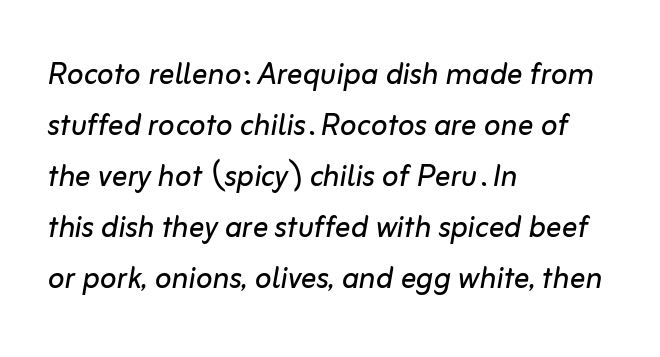
The image shows 39 px regular-weight type, italic (leaning right); set left-aligned, normal line spacing (1.31x), normal letter spacing, not underlined; low stroke contrast and a medium x-height.
